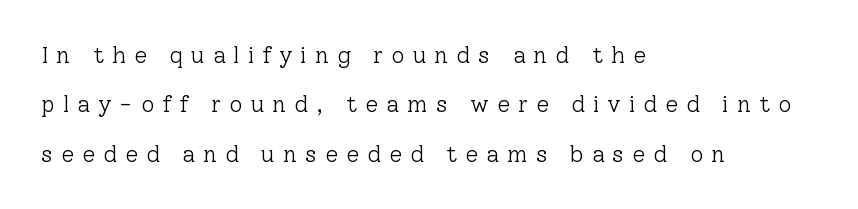
The image shows 23 px text type, upright; set left-aligned, loose line spacing (2.15x), unusually wide letter spacing (+0.36 em), not underlined.
